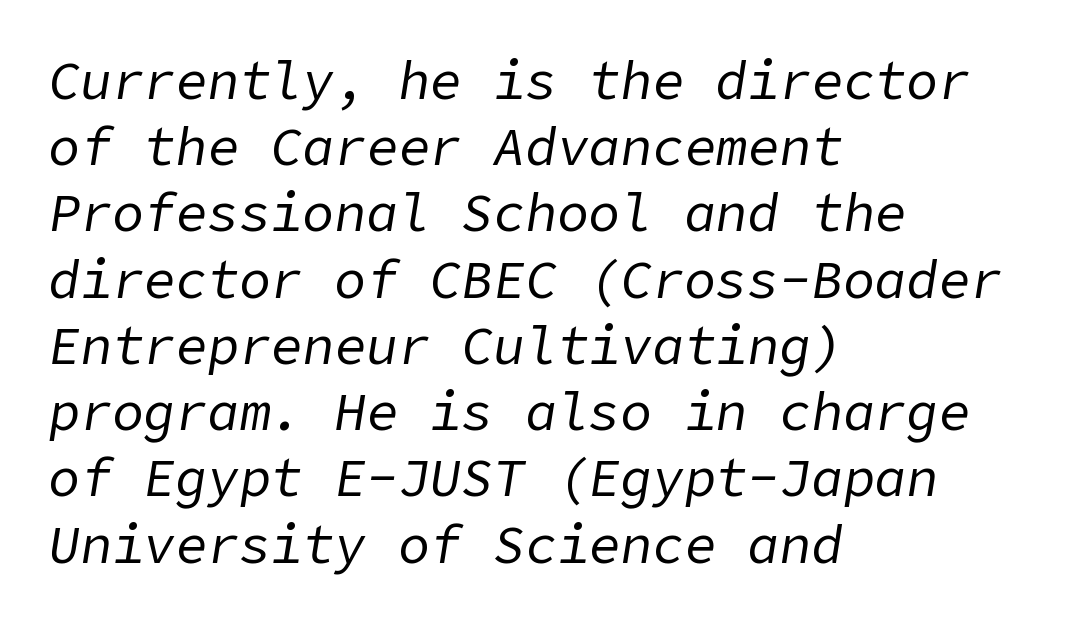
The image shows 53 px regular-weight type, italic (leaning right); set left-aligned, normal line spacing (1.25x), normal letter spacing, not underlined; low stroke contrast and a medium x-height.
